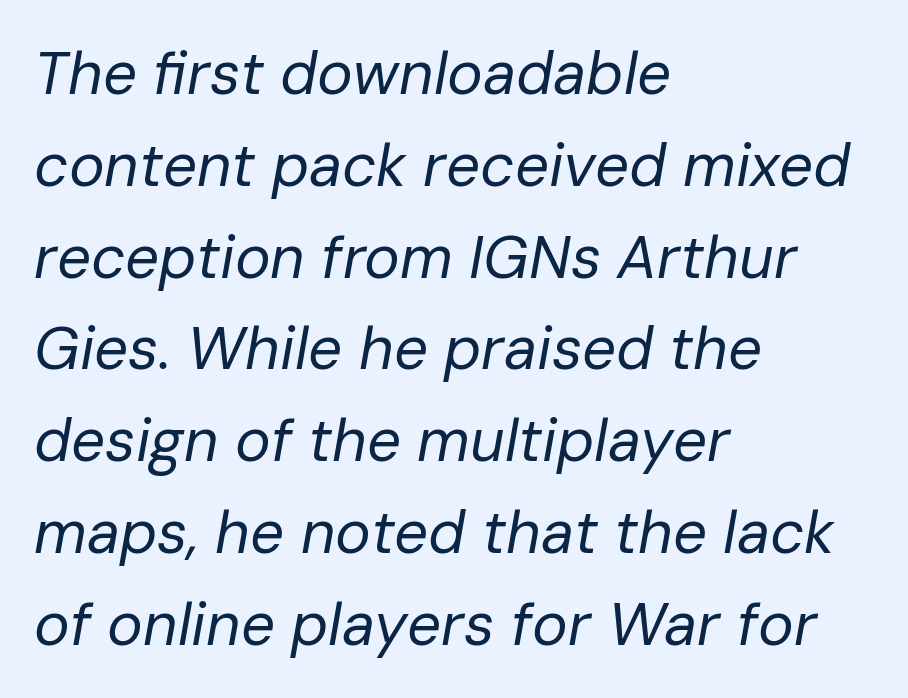
The image shows 60 px regular-weight type, italic (leaning right); set left-aligned, normal line spacing (1.53x), normal letter spacing, not underlined; low stroke contrast and a medium x-height.
